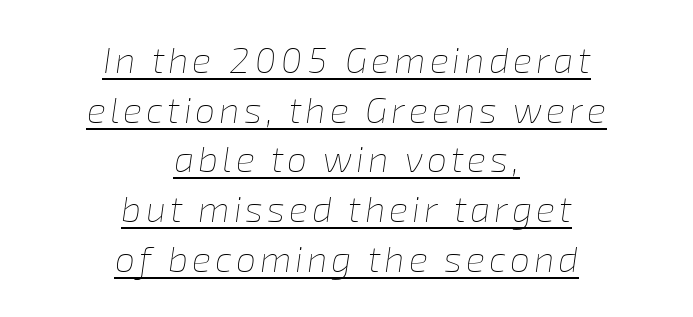
{"italic": "yes", "lean": "right", "slant_degrees": 8, "bold": "no", "weight": "thin", "width": "normal", "stroke_contrast": "low", "x_height": "medium", "monospaced": "no", "underline": "yes", "align": "center", "line_spacing": "normal", "line_spacing_ratio": 1.38, "glyph_px": 36}
